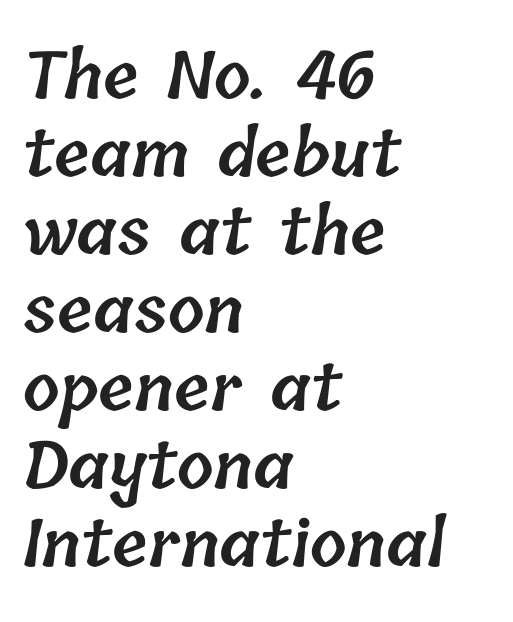
{"bold": "semi", "weight": "semibold", "width": "normal", "stroke_contrast": "low", "x_height": "medium", "monospaced": "no", "underline": "no", "align": "left", "line_spacing_ratio": 1.2, "letter_spacing": "normal", "letter_spacing_em": 0.0, "glyph_px": 65}
